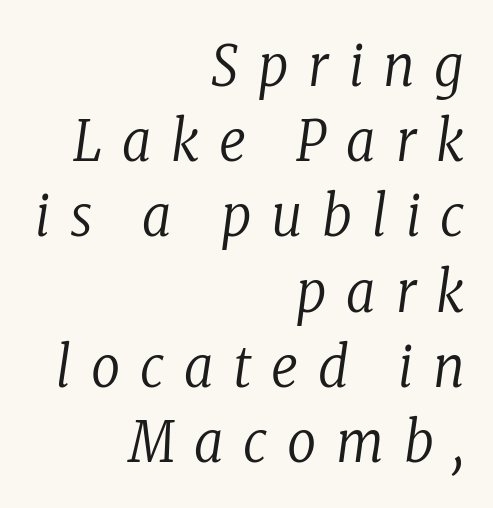
Q: Is the text bold? A: No.
Q: Is the text italic (slanted)? A: Yes, it leans right by about 8 degrees.
Q: Is the typeface a serif or a sans-serif typeface? A: Serif.
Q: Is the text underlined? A: No.
Q: How is the paragraph aligned? A: Right-aligned.
Q: Is the spacing between letters normal or unusually wide? A: Unusually wide.
Q: Is the spacing between lines tight, normal or loose? A: Normal.
Q: Width (condensed, normal, or wide)? A: Condensed.
Q: Stroke contrast? A: Low.
Q: x-height? A: Medium.
Q: Monospaced? A: No.
